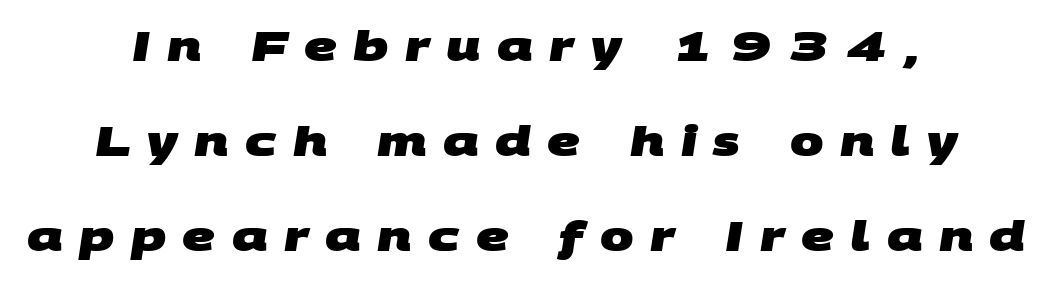
The image shows 40 px heavy, wide sans-serif type; set centered, loose line spacing (2.38x), unusually wide letter spacing (+0.41 em), not underlined; medium stroke contrast and a large x-height.
